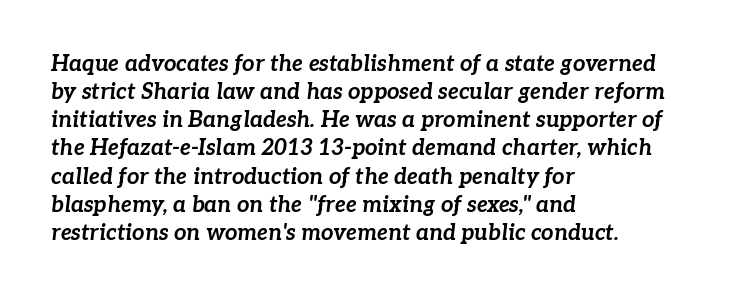
{"italic": "yes", "lean": "right", "slant_degrees": 7, "bold": "yes", "underline": "no", "align": "left", "line_spacing": "normal", "line_spacing_ratio": 1.28, "letter_spacing": "normal", "letter_spacing_em": 0.0, "glyph_px": 22}
